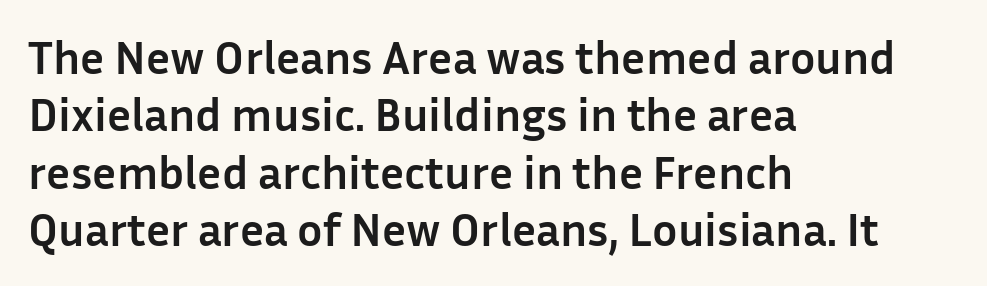
{"serif": "no", "italic": "no", "bold": "yes", "weight": "semibold", "width": "normal", "stroke_contrast": "low", "x_height": "medium", "monospaced": "no", "underline": "no", "align": "left", "line_spacing_ratio": 1.22, "letter_spacing": "normal", "letter_spacing_em": 0.0, "glyph_px": 47}
